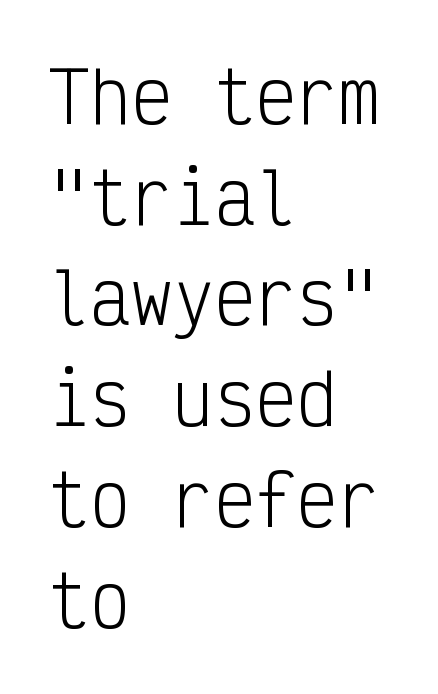
The image shows 69 px light, condensed sans-serif type, upright, monospaced; set left-aligned, normal line spacing (1.46x), normal letter spacing, not underlined; low stroke contrast and a medium x-height.
